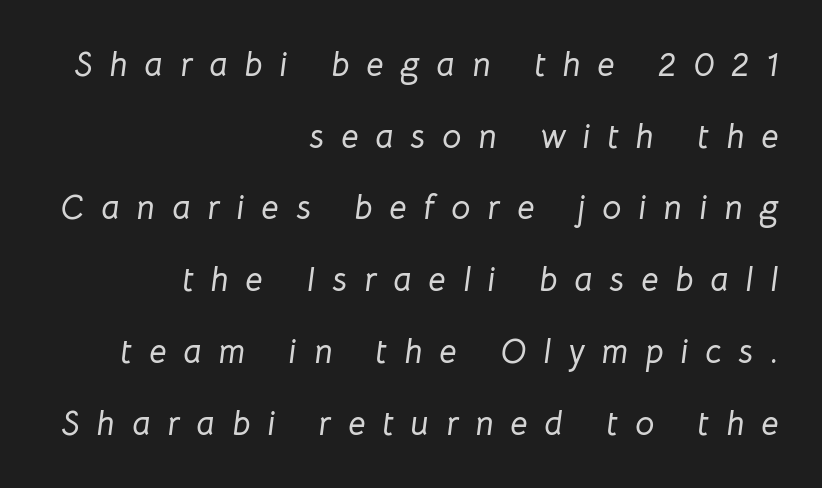
Q: Is the text italic (slanted)? A: Yes, it leans right by about 8 degrees.
Q: Is the text underlined? A: No.
Q: How is the paragraph aligned? A: Right-aligned.
Q: Is the spacing between letters normal or unusually wide? A: Unusually wide.
Q: Is the spacing between lines tight, normal or loose? A: Loose.
Q: Width (condensed, normal, or wide)? A: Normal.
Q: Stroke contrast? A: Low.
Q: x-height? A: Medium.
Q: Monospaced? A: No.
